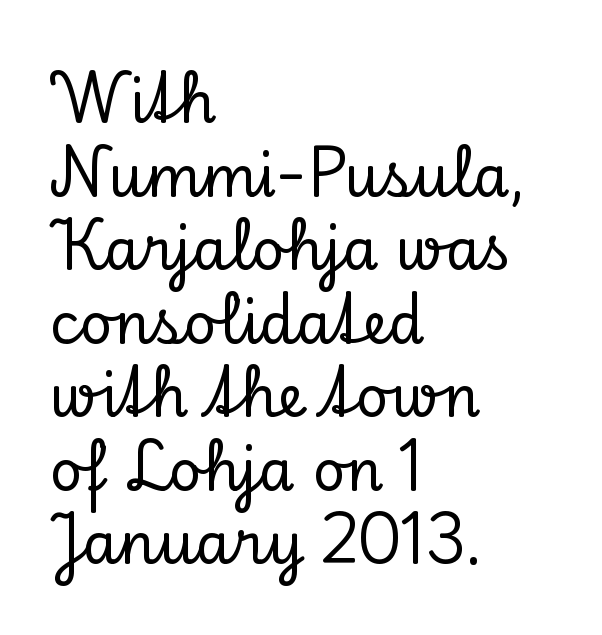
Q: Is the text italic (slanted)? A: No, it is upright.
Q: Is the text underlined? A: No.
Q: How is the paragraph aligned? A: Left-aligned.
Q: Is the spacing between letters normal or unusually wide? A: Normal.
Q: Is the spacing between lines tight, normal or loose? A: Normal.
Q: Width (condensed, normal, or wide)? A: Normal.
Q: Stroke contrast? A: Low.
Q: x-height? A: Small.
Q: Monospaced? A: No.
